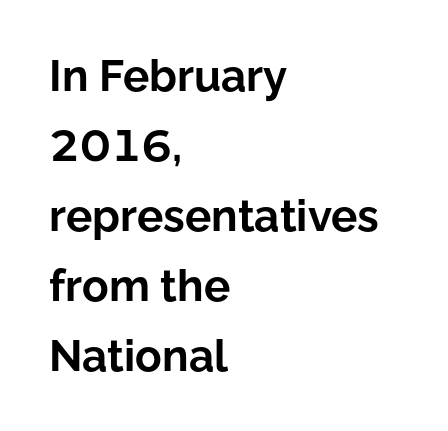
Q: Is the text bold? A: Yes.
Q: Is the text italic (slanted)? A: No, it is upright.
Q: Is the typeface a serif or a sans-serif typeface? A: Sans-serif.
Q: Is the text underlined? A: No.
Q: How is the paragraph aligned? A: Left-aligned.
Q: Is the spacing between letters normal or unusually wide? A: Normal.
Q: Is the spacing between lines tight, normal or loose? A: Normal.
Q: Width (condensed, normal, or wide)? A: Normal.
Q: Stroke contrast? A: Low.
Q: x-height? A: Medium.
Q: Monospaced? A: No.
